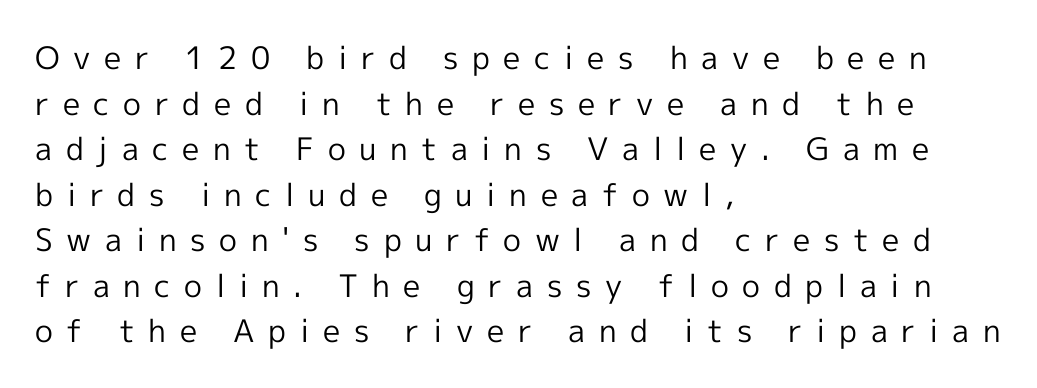
Q: Is the text bold? A: No.
Q: Is the text italic (slanted)? A: No, it is upright.
Q: Is the typeface a serif or a sans-serif typeface? A: Sans-serif.
Q: Is the text underlined? A: No.
Q: How is the paragraph aligned? A: Left-aligned.
Q: Is the spacing between letters normal or unusually wide? A: Unusually wide.
Q: Is the spacing between lines tight, normal or loose? A: Normal.
Q: Width (condensed, normal, or wide)? A: Normal.
Q: x-height? A: Medium.
Q: Monospaced? A: No.
